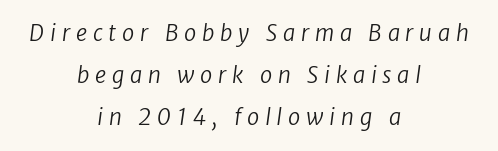
{"bold": "no", "underline": "no", "align": "center", "line_spacing": "loose", "line_spacing_ratio": 1.9, "letter_spacing": "wide", "letter_spacing_em": 0.26, "glyph_px": 22}
